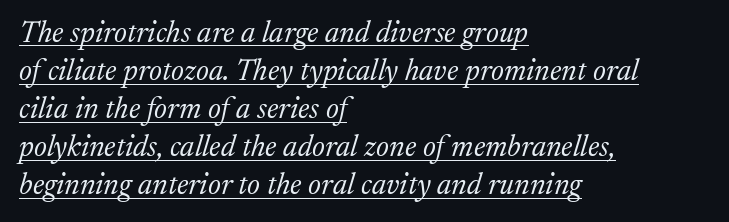
{"serif": "yes", "italic": "yes", "lean": "right", "slant_degrees": 17, "bold": "no", "weight": "light", "width": "normal", "stroke_contrast": "medium", "x_height": "medium", "monospaced": "no", "underline": "yes", "align": "left", "line_spacing": "normal", "line_spacing_ratio": 1.27, "letter_spacing": "normal", "letter_spacing_em": 0.0, "glyph_px": 30}
